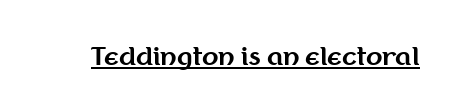
The image shows 24 px bold type, upright; set normal letter spacing, underlined.
